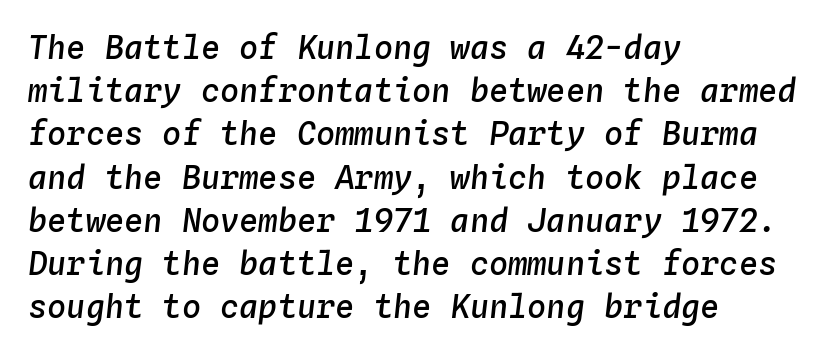
Quick note: italic. Glyph-to-glyph distance matches everyday printed text. The rag falls on the right side of this text block. Beneath every word, the page is bare. Slightly chunky letters — semibold, I'd say, not full bold. This block has exactly the height ordinary leading produces.
